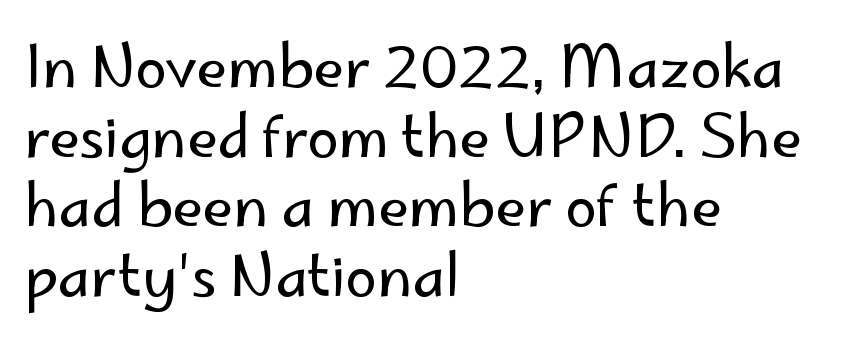
I'd call this a sans setting — the letters go barefoot. Has an underline been added? It has not. If you drew a line through each stem, it would be perfectly vertical. Reading down the block, your eye returns to a fixed left position each line. Ink coverage per letter is moderate at most. Letter spacing: default.
